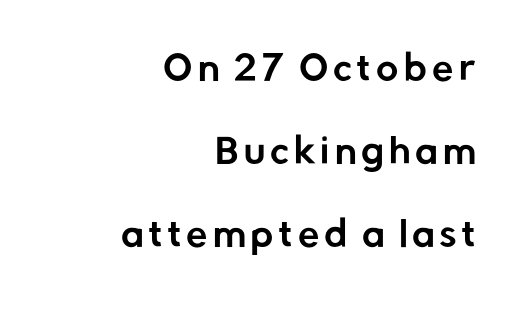
{"serif": "no", "italic": "no", "width": "normal", "stroke_contrast": "low", "x_height": "medium", "monospaced": "no", "underline": "no", "align": "right", "line_spacing": "loose", "line_spacing_ratio": 2.44, "glyph_px": 34}
